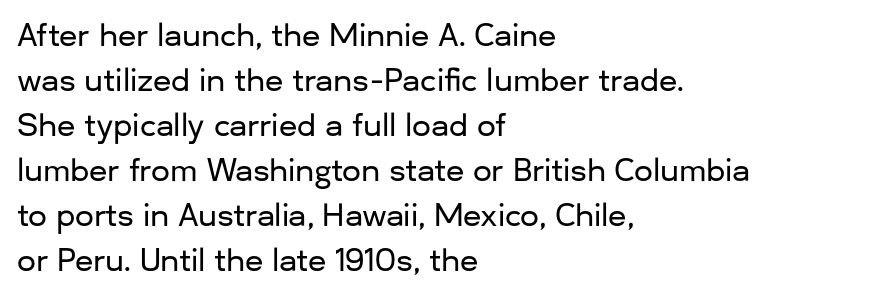
The specimen omits any rule beneath the text block's lines. The setting favours the left margin, as ordinary paragraphs usually do. How would I describe the line gaps? Plain and ordinary. The face used here is rendered with its standard letterfit.
